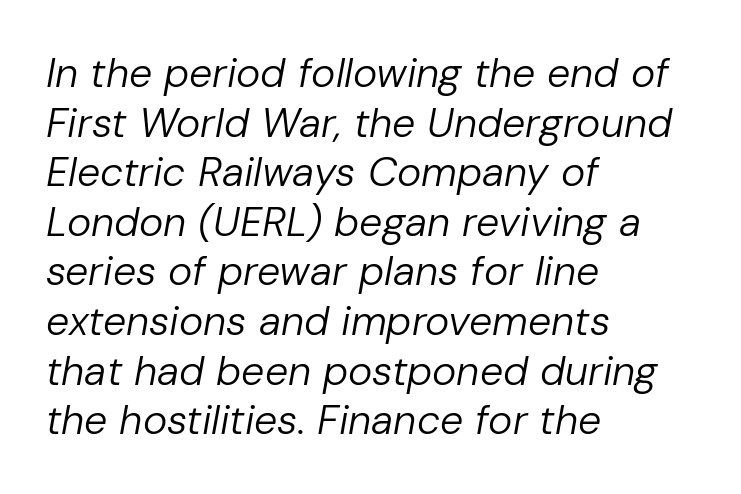
Q: Is the text bold? A: No.
Q: Is the text italic (slanted)? A: Yes, it leans right by about 10 degrees.
Q: Is the text underlined? A: No.
Q: How is the paragraph aligned? A: Left-aligned.
Q: Is the spacing between letters normal or unusually wide? A: Normal.
Q: Width (condensed, normal, or wide)? A: Normal.
Q: Stroke contrast? A: Low.
Q: x-height? A: Medium.
Q: Monospaced? A: No.
